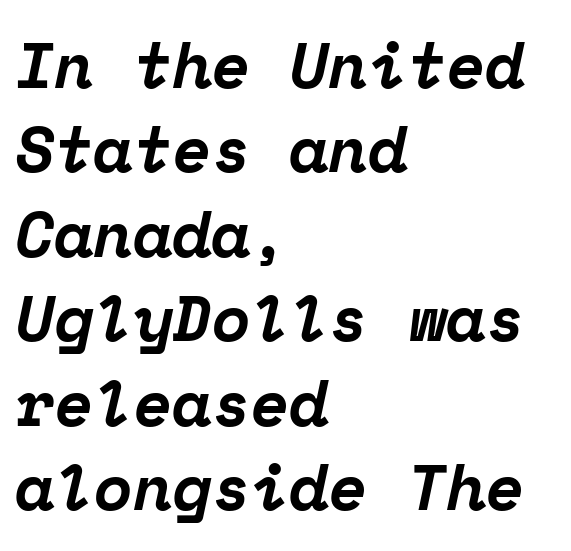
Q: Is the text bold? A: Yes.
Q: Is the text italic (slanted)? A: Yes, it leans right by about 12 degrees.
Q: Is the typeface a serif or a sans-serif typeface? A: Serif.
Q: Is the text underlined? A: No.
Q: How is the paragraph aligned? A: Left-aligned.
Q: Is the spacing between letters normal or unusually wide? A: Normal.
Q: Is the spacing between lines tight, normal or loose? A: Normal.
Q: Width (condensed, normal, or wide)? A: Normal.
Q: Stroke contrast? A: Low.
Q: x-height? A: Medium.
Q: Monospaced? A: Yes.
